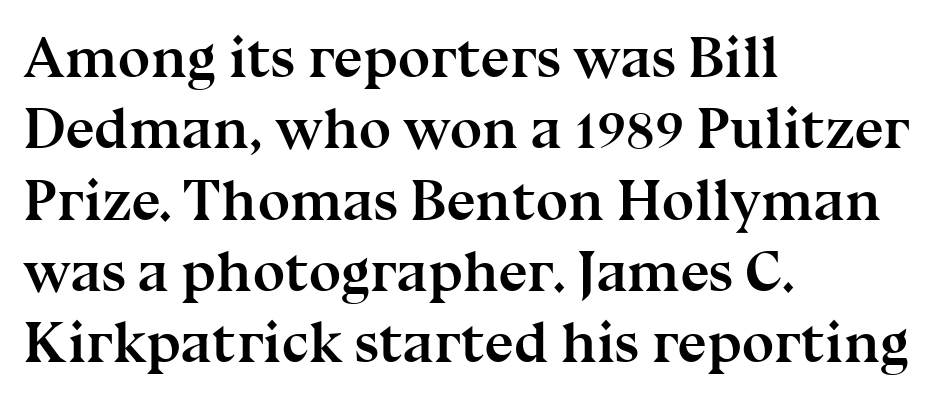
Q: Is the text bold? A: Yes.
Q: Is the text italic (slanted)? A: No, it is upright.
Q: Is the typeface a serif or a sans-serif typeface? A: Serif.
Q: Is the text underlined? A: No.
Q: How is the paragraph aligned? A: Left-aligned.
Q: Is the spacing between letters normal or unusually wide? A: Normal.
Q: Width (condensed, normal, or wide)? A: Normal.
Q: Stroke contrast? A: Medium.
Q: x-height? A: Medium.
Q: Monospaced? A: No.
